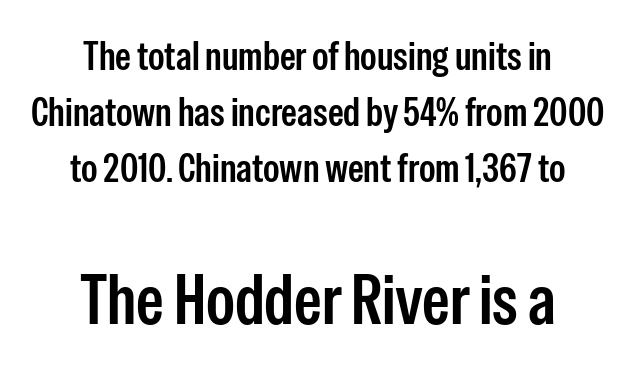
Q: Is the text italic (slanted)? A: No, it is upright.
Q: Is the typeface a serif or a sans-serif typeface? A: Sans-serif.
Q: Is the text underlined? A: No.
Q: How is the paragraph aligned? A: Centered.
Q: Is the spacing between letters normal or unusually wide? A: Normal.
Q: Is the spacing between lines tight, normal or loose? A: Normal.
Q: Which block of text is set in a larger size, the first (top) or the second (bottom)? A: The second (bottom) one.
Q: Width (condensed, normal, or wide)? A: Condensed.
Q: Stroke contrast? A: Low.
Q: x-height? A: Medium.
Q: Monospaced? A: No.
